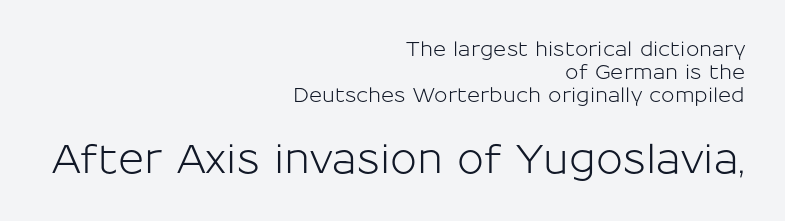
Quick note: underline off. Designer's note — italics off, roman on. You get the small type first, then a jump to larger type. Leading is clearly below the norm, producing a dense column.
